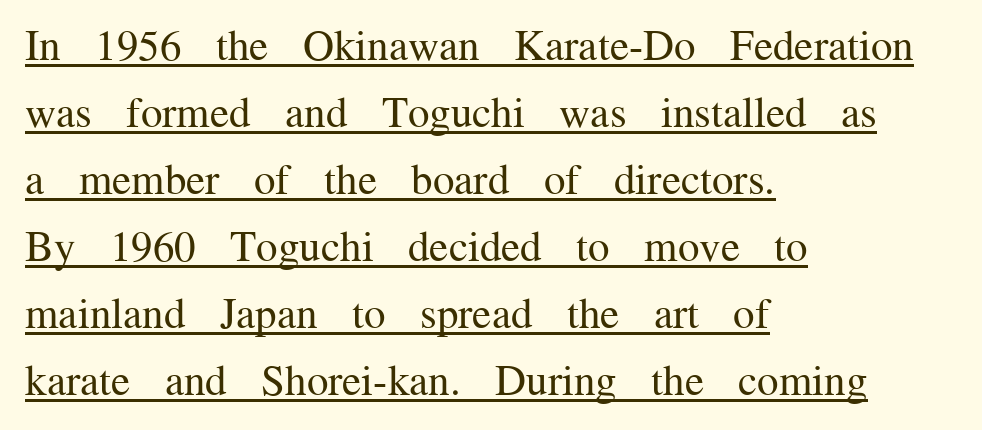
The image shows 43 px regular-weight serif type, upright; set left-aligned, normal line spacing (1.56x), normal letter spacing, underlined; medium stroke contrast and a medium x-height.
